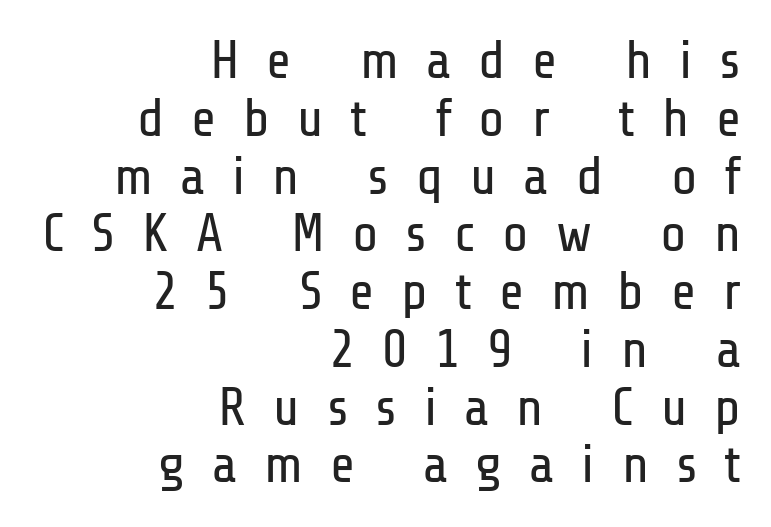
The image shows 54 px regular-weight, condensed sans-serif type, upright; set right-aligned, tight line spacing (1.07x), unusually wide letter spacing (+0.5 em), not underlined; low stroke contrast and a medium x-height.
